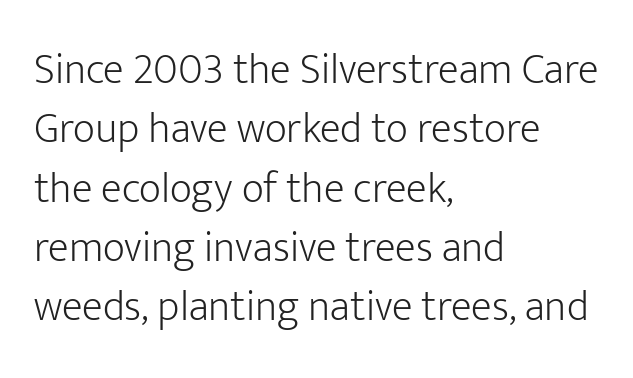
The image shows 43 px light sans-serif type, upright; set left-aligned, normal line spacing (1.38x), normal letter spacing, not underlined; low stroke contrast and a medium x-height.
